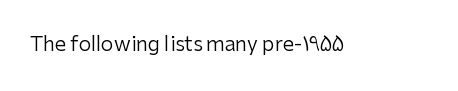
Q: Is the text bold? A: No.
Q: Is the text italic (slanted)? A: No, it is upright.
Q: Is the text underlined? A: No.
Q: Is the spacing between letters normal or unusually wide? A: Normal.
